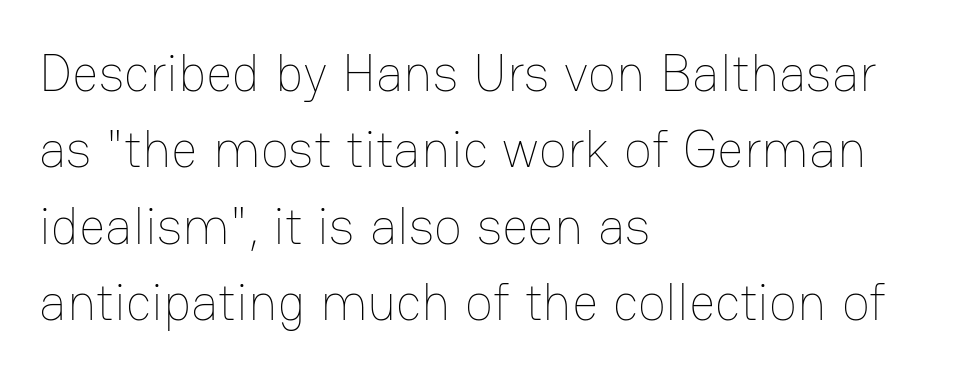
Check the space under the baseline: it is left empty. This sample uses plain, unmodified letter spacing. Posture: straight, roman, zero tilt. These lines are rendered in a variable-pitch font.
